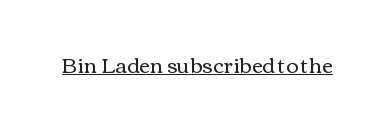
Italic: no, the glyphs are upright roman. You can see a thin bar hugging the bottom of the glyphs. Nothing heavy about these letters — not bold at all. Look at the tracking — it's just the regular setting, nothing added.
